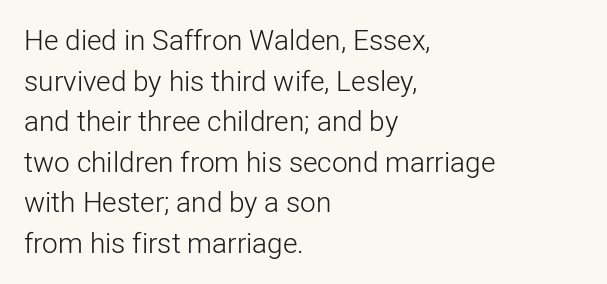
Bare-footed words on every line. You could not count columns in this text — the font is proportionally spaced. Which margin do the lines hug? The left one — the right edge is uneven. Ink coverage per letter is moderate at most.
